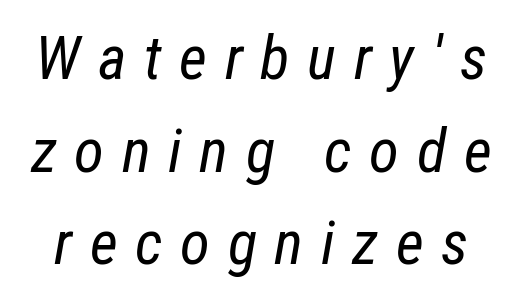
{"italic": "yes", "lean": "right", "slant_degrees": 12, "bold": "no", "weight": "regular", "width": "condensed", "stroke_contrast": "low", "x_height": "medium", "monospaced": "no", "underline": "no", "line_spacing": "normal", "line_spacing_ratio": 1.52, "letter_spacing": "wide", "letter_spacing_em": 0.29, "glyph_px": 61}
